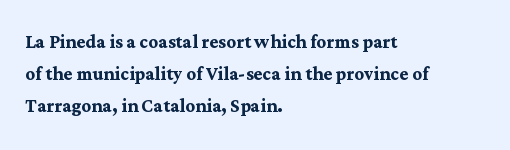
The image shows 24 px bold type, upright; set left-aligned, normal line spacing (1.34x), normal letter spacing, not underlined.
